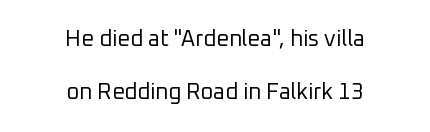
Q: Is the text bold? A: No.
Q: Is the text italic (slanted)? A: No, it is upright.
Q: Is the text underlined? A: No.
Q: How is the paragraph aligned? A: Centered.
Q: Is the spacing between letters normal or unusually wide? A: Normal.
Q: Is the spacing between lines tight, normal or loose? A: Loose.
